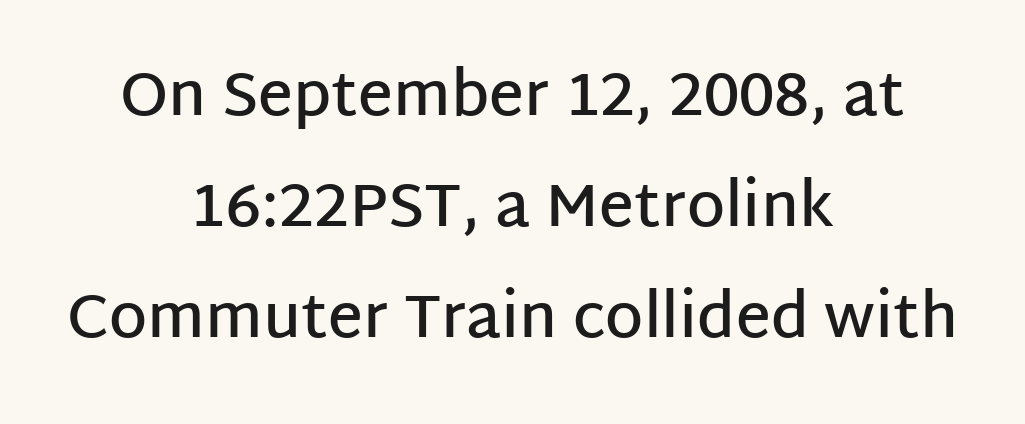
The rendering uses natural spacing where letterforms have individual widths. No extra tracking has been applied to these lines. Classification — sans serif. In terms of posture, this sample is upright. Descenders hang freely into open space.
